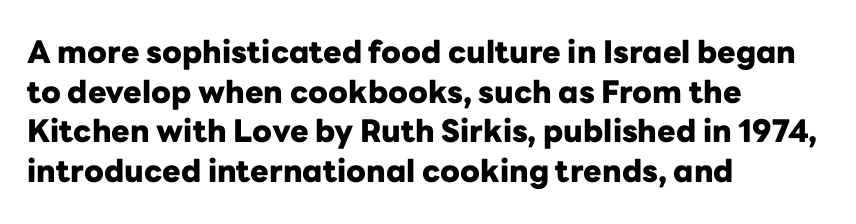
Notice how the passage keeps a crisp vertical edge on the left only. The passage shown has conventional tracking throughout. Summary of weight: heavy, a full bold. Every character sits straight up, as roman type does. Does the type have serifs? No, each stem ends abruptly. Evenly set lines give the paragraph a standard silhouette.
